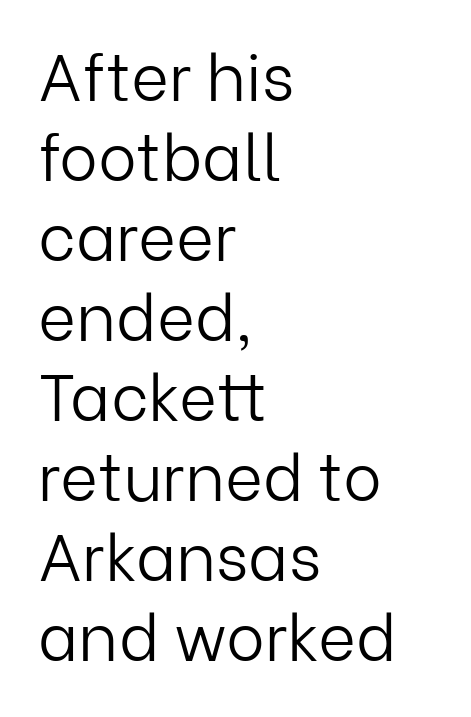
The gaps between neighbouring characters are ordinary and unremarkable. Letterform terminals end flat and unadorned throughout the passage. Varying glyph widths throughout — classic text-font behaviour. The characters are drawn with everyday or finer stroke widths.
